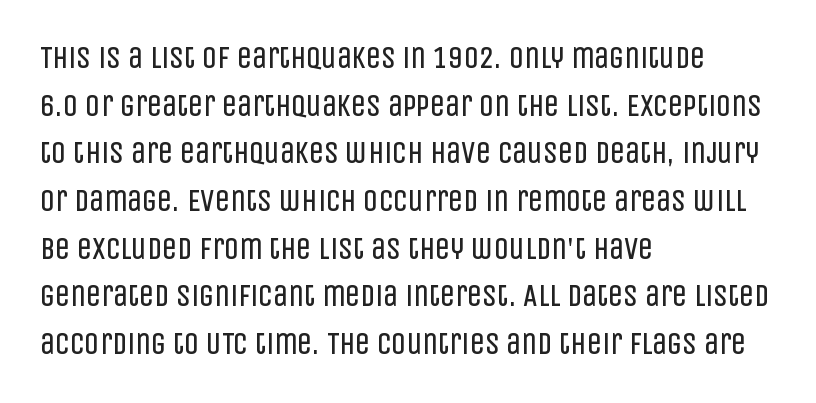
This sample has the flowing, uneven cadence of proportional lettering. Decoration check: the copy has no underline. Short and long lines alike share a common starting point at left. A normal amount of white space separates one row of letters from the next. The lettering stays uniformly vertical, giving the passage a roman look.
